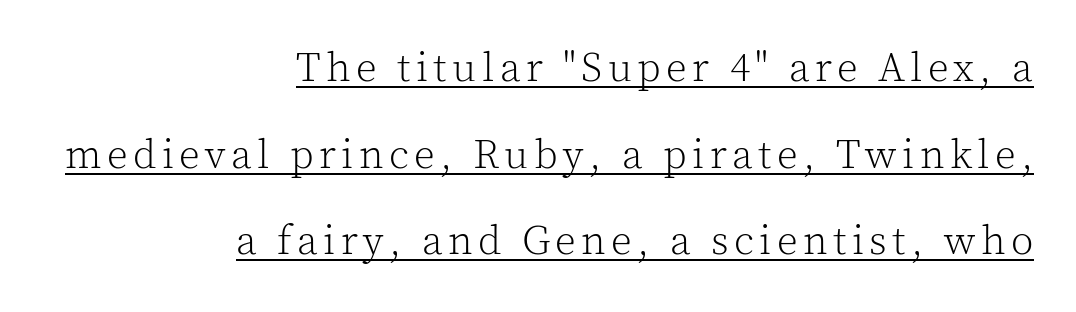
The image shows 41 px light serif type, upright; set right-aligned, loose line spacing (2.11x), underlined; a medium x-height.
